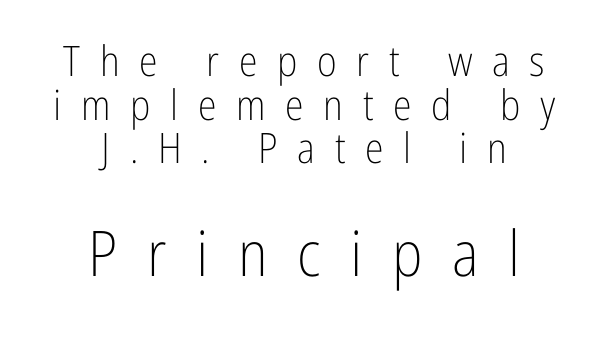
Q: Is the text bold? A: No.
Q: Is the text italic (slanted)? A: No, it is upright.
Q: Is the typeface a serif or a sans-serif typeface? A: Sans-serif.
Q: Is the text underlined? A: No.
Q: How is the paragraph aligned? A: Centered.
Q: Is the spacing between letters normal or unusually wide? A: Unusually wide.
Q: Is the spacing between lines tight, normal or loose? A: Tight.
Q: Which block of text is set in a larger size, the first (top) or the second (bottom)? A: The second (bottom) one.
Q: Width (condensed, normal, or wide)? A: Condensed.
Q: Stroke contrast? A: Low.
Q: x-height? A: Medium.
Q: Monospaced? A: No.
